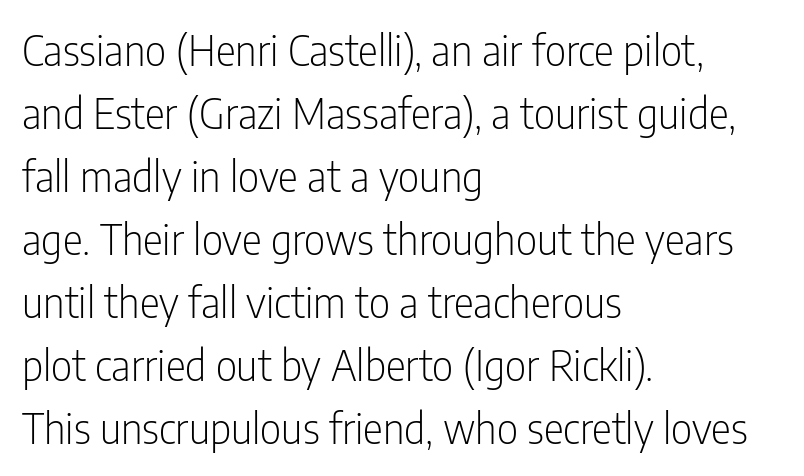
Q: Is the text bold? A: No.
Q: Is the text italic (slanted)? A: No, it is upright.
Q: Is the typeface a serif or a sans-serif typeface? A: Sans-serif.
Q: Is the text underlined? A: No.
Q: How is the paragraph aligned? A: Left-aligned.
Q: Is the spacing between letters normal or unusually wide? A: Normal.
Q: Is the spacing between lines tight, normal or loose? A: Normal.
Q: Width (condensed, normal, or wide)? A: Condensed.
Q: Stroke contrast? A: Low.
Q: x-height? A: Medium.
Q: Monospaced? A: No.
